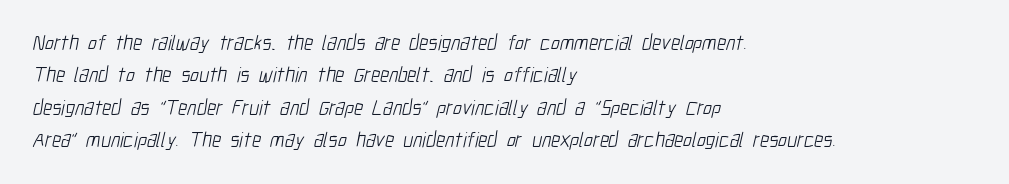
Check under the words: just untouched page. In terms of letterspacing, this is plain default setting. On a weight scale, this lands at 450 or below. The lines in this sample share a left origin and differ only in where they stop.
